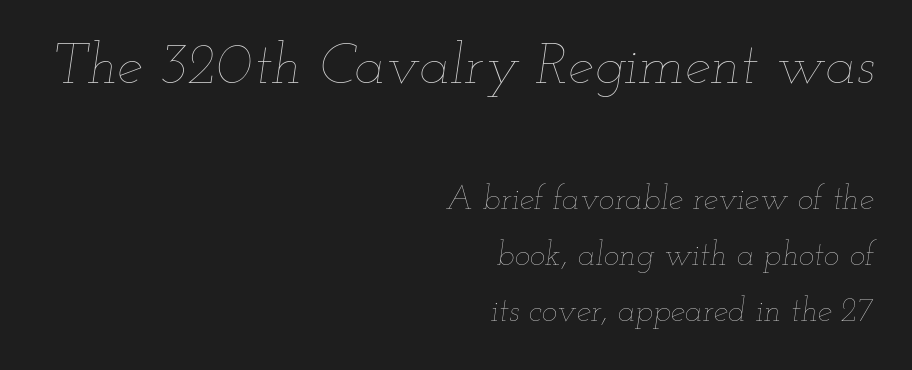
{"italic": "yes", "lean": "right", "slant_degrees": 12, "bold": "no", "weight": "thin", "width": "wide", "stroke_contrast": "low", "x_height": "small", "monospaced": "no", "underline": "no", "align": "right", "line_spacing": "normal", "line_spacing_ratio": 1.7, "letter_spacing": "normal", "letter_spacing_em": 0.0, "larger_block": "first", "size_ratio": 1.76, "glyph_px": 58}
